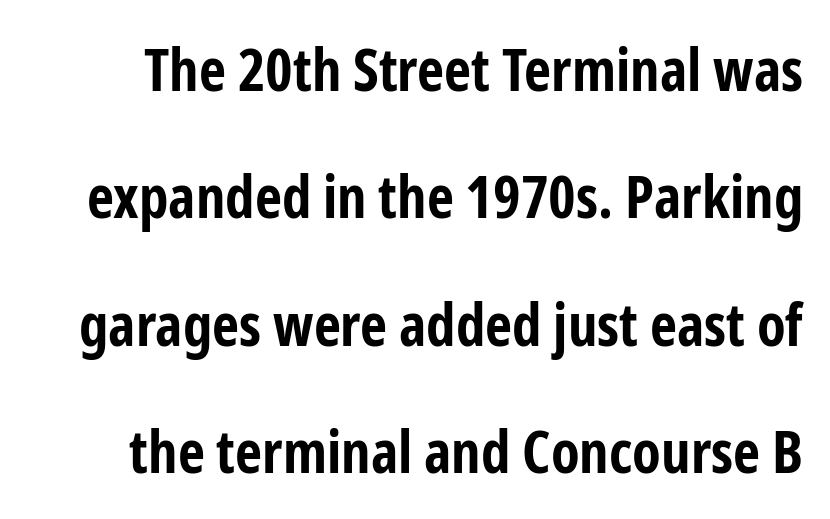
Observe the ordinary spacing: letters are neighbours, not strangers. Is this a fixed-width face? No — the glyphs have proportional, varying widths. A typesetter would call this leading open, well beyond the default. Descenders are the only things crossing below the line. Does the weight exceed regular? Yes, all the way to bold. Examine the stroke ends and you'll find no serifs.
